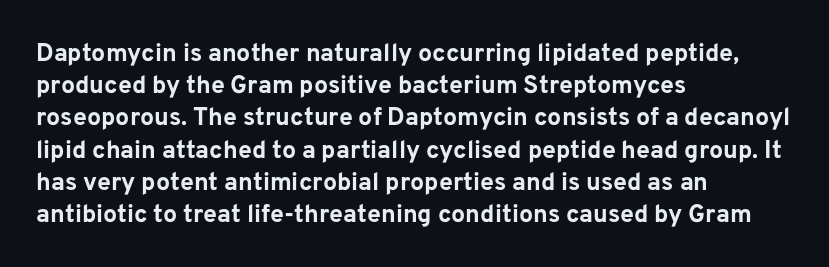
Q: Is the text bold? A: Yes.
Q: Is the text italic (slanted)? A: No, it is upright.
Q: Is the text underlined? A: No.
Q: How is the paragraph aligned? A: Left-aligned.
Q: Is the spacing between letters normal or unusually wide? A: Normal.
Q: Is the spacing between lines tight, normal or loose? A: Normal.
